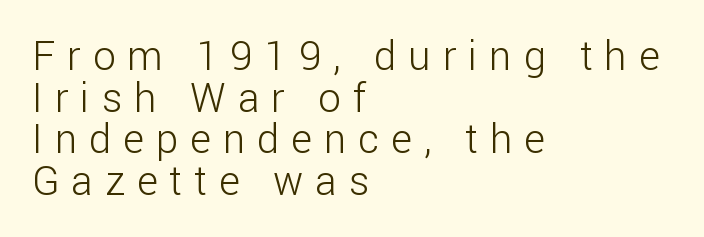
Unlike italic type, these characters show no tilt at all. The typesetter chose a ragged-right arrangement here. Here the designer chose a conventional face with non-uniform glyph widths. The space beneath each line is pristine and unruled.
